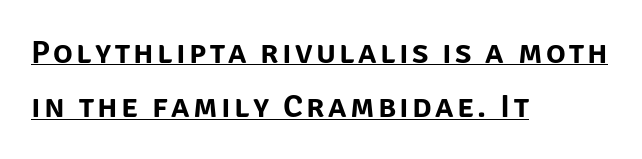
The image shows 33 px sans-serif type, upright; set left-aligned, normal line spacing (1.64x), underlined; low stroke contrast and a large x-height.
